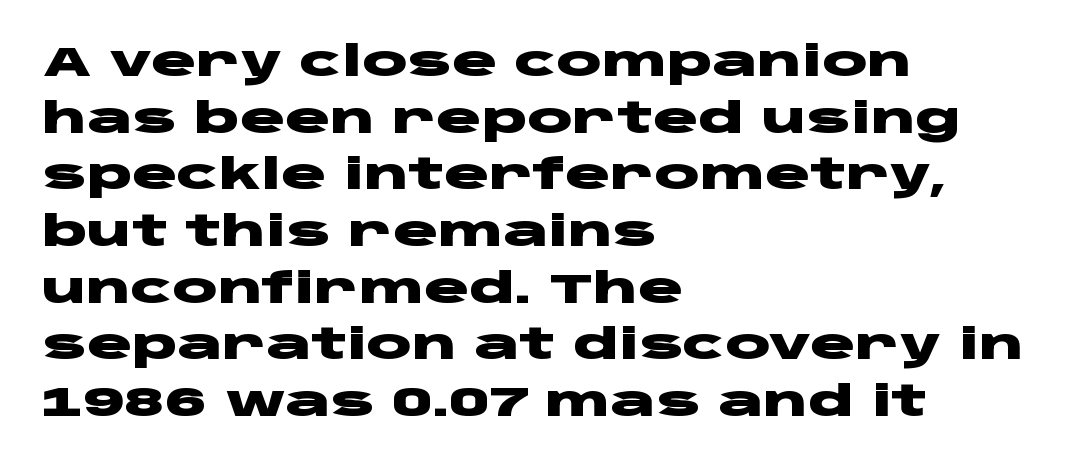
The line texture is even and compact thanks to regular tracking. Typographic density is high because the face is bold. This sample has the flowing, uneven cadence of proportional lettering. You can tell it's not italic because the verticals are truly vertical.
